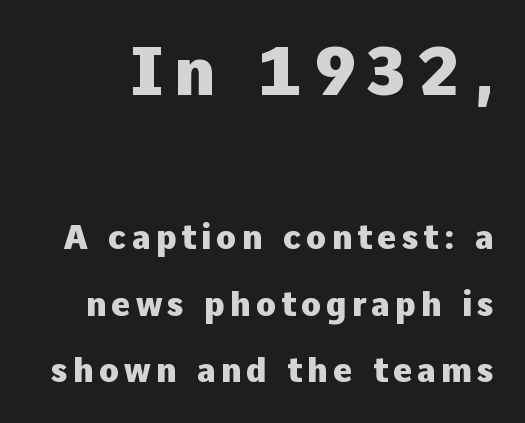
{"serif": "no", "italic": "no", "bold": "yes", "weight": "heavy", "width": "normal", "stroke_contrast": "low", "x_height": "medium", "monospaced": "no", "underline": "no", "line_spacing": "loose", "line_spacing_ratio": 2.02, "larger_block": "first", "size_ratio": 2.0, "glyph_px": 66}
